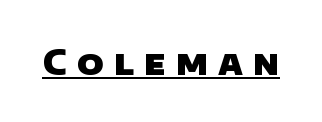
The image shows 34 px heavy sans-serif type; set unusually wide letter spacing (+0.3 em), underlined; low stroke contrast and a large x-height.
